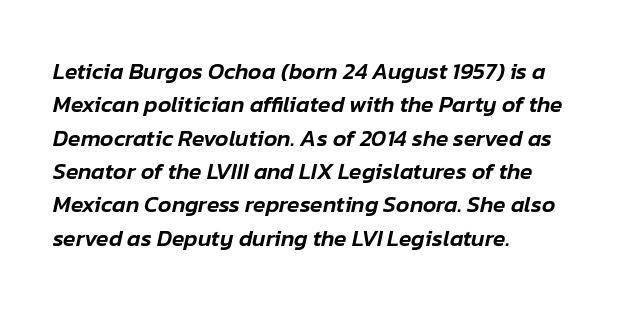
Posture: slanted. Clear beneath every line of the passage. Look at the tracking — it's just the regular setting, nothing added. Does the copy run flush right? No — it runs flush left. The line-height multiplier appears to be the usual default.
